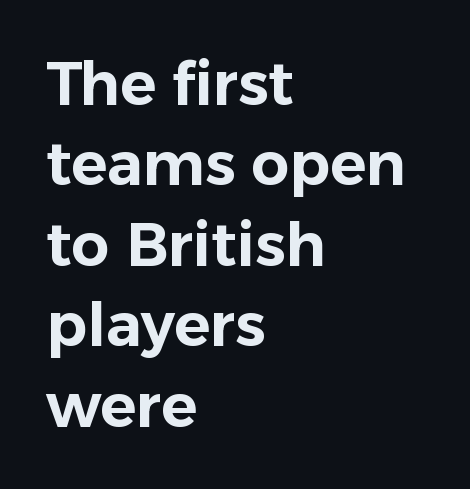
{"serif": "no", "italic": "no", "width": "normal", "stroke_contrast": "low", "x_height": "medium", "monospaced": "no", "underline": "no", "align": "left", "line_spacing": "normal", "line_spacing_ratio": 1.34, "letter_spacing": "normal", "letter_spacing_em": 0.0, "glyph_px": 60}
